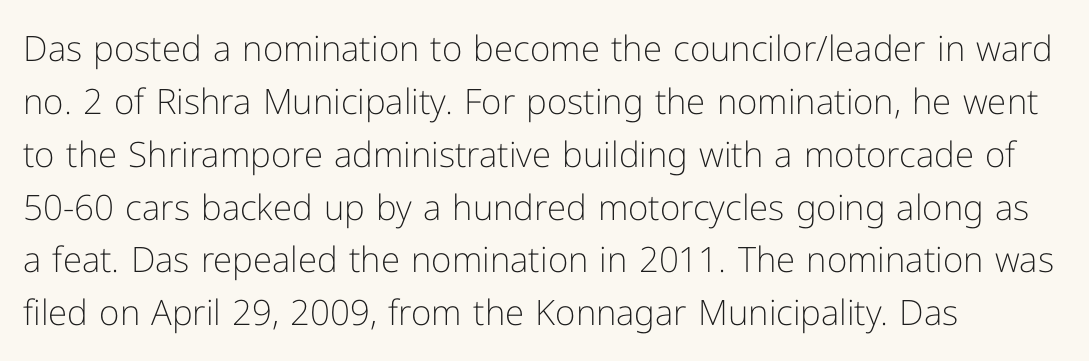
{"serif": "no", "italic": "no", "bold": "no", "weight": "light", "width": "normal", "stroke_contrast": "low", "x_height": "medium", "monospaced": "no", "underline": "no", "align": "left", "line_spacing": "normal", "line_spacing_ratio": 1.51, "letter_spacing": "normal", "letter_spacing_em": 0.0, "glyph_px": 35}
